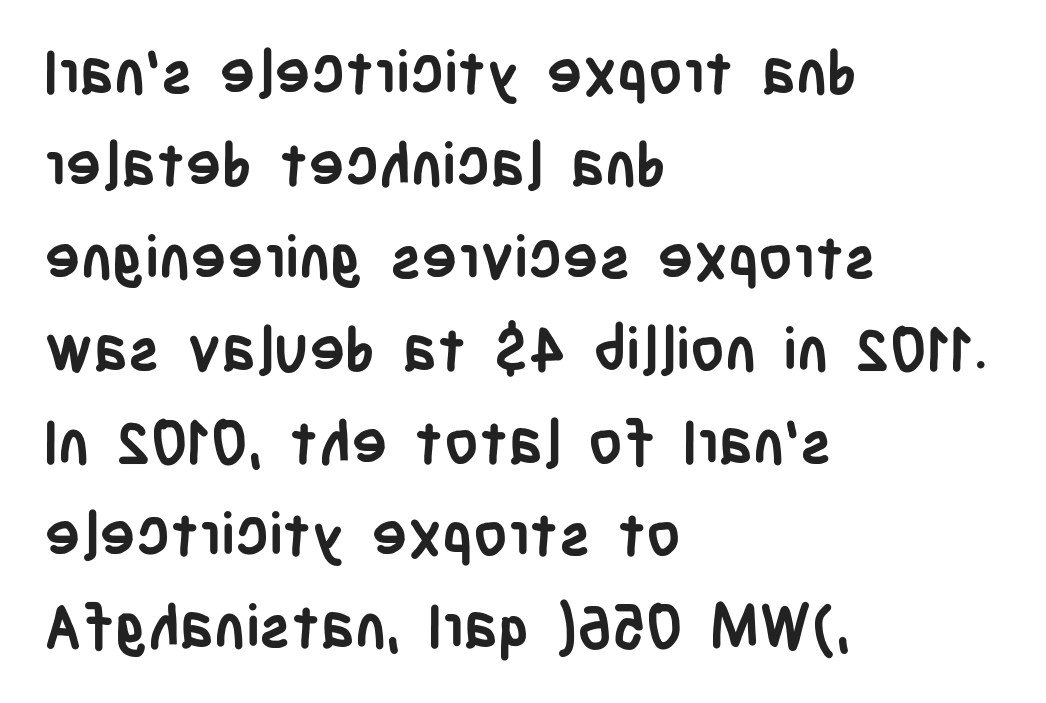
The image shows 60 px semibold, condensed sans-serif type, upright; set left-aligned, normal line spacing (1.54x), normal letter spacing, not underlined; low stroke contrast and a large x-height.
